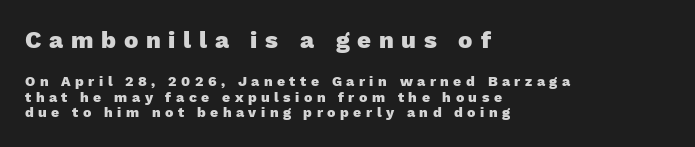
The image shows 24 px bold type, upright; set left-aligned, tight line spacing (1.14x), unusually wide letter spacing (+0.32 em), not underlined; the first (top) block is 1.71x larger.
